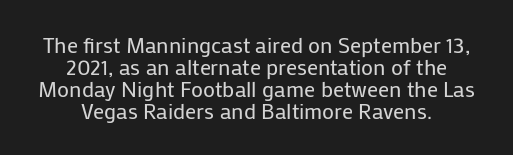
The strokes carry an ordinary text weight at most. The gaps between neighbouring characters are ordinary and unremarkable. Check under the words: just untouched page. Regarding leading, the lines here are crowded together. If you folded the block vertically in half, each line would mirror itself in length. The letters stand straight up with perfectly vertical stems.
